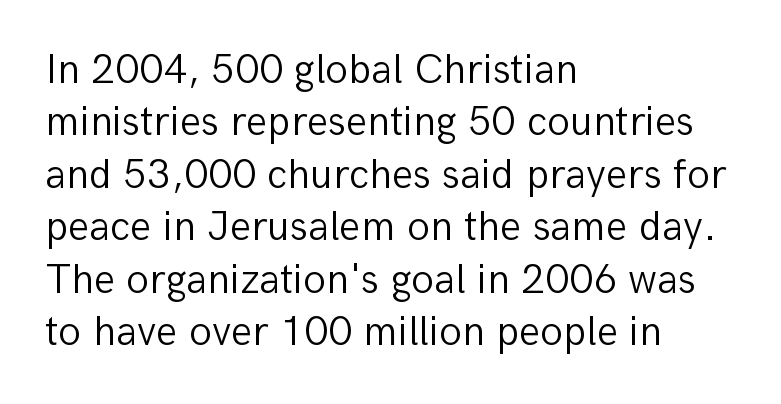
{"serif": "no", "italic": "no", "bold": "no", "weight": "light", "width": "normal", "stroke_contrast": "low", "x_height": "medium", "monospaced": "no", "underline": "no", "align": "left", "line_spacing": "normal", "line_spacing_ratio": 1.25, "letter_spacing": "normal", "letter_spacing_em": 0.0, "glyph_px": 42}
